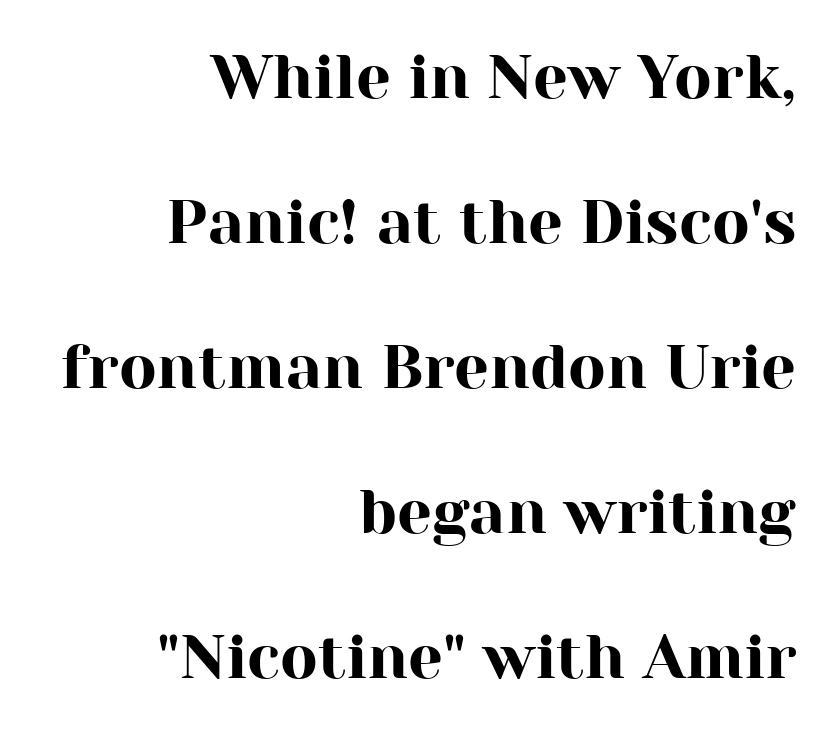
Q: Is the text italic (slanted)? A: No, it is upright.
Q: Is the typeface a serif or a sans-serif typeface? A: Serif.
Q: Is the text underlined? A: No.
Q: How is the paragraph aligned? A: Right-aligned.
Q: Is the spacing between letters normal or unusually wide? A: Normal.
Q: Is the spacing between lines tight, normal or loose? A: Loose.
Q: Width (condensed, normal, or wide)? A: Normal.
Q: Stroke contrast? A: High.
Q: x-height? A: Medium.
Q: Monospaced? A: No.
